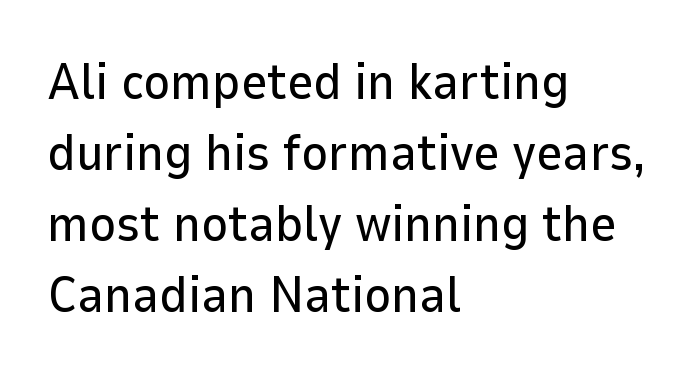
If you measured baseline to baseline, you'd find a middling distance. Alignment: flush left. Looks like regular typesetting: each glyph gets only the width it needs. The lettering holds an erect, upright posture throughout. The tracking reads as untouched default to a designer's eye.
